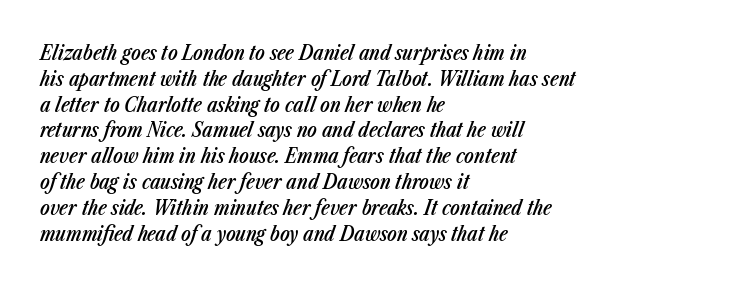
Q: Is the text bold? A: Semi-bold.
Q: Is the text italic (slanted)? A: Yes, it leans right by about 23 degrees.
Q: Is the text underlined? A: No.
Q: How is the paragraph aligned? A: Left-aligned.
Q: Is the spacing between letters normal or unusually wide? A: Normal.
Q: Is the spacing between lines tight, normal or loose? A: Normal.
